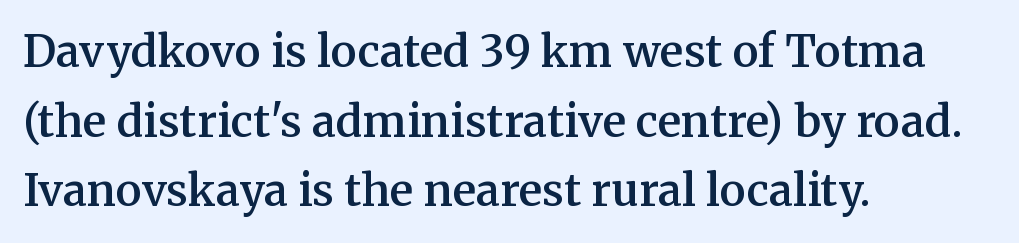
Q: Is the text bold? A: Semi-bold.
Q: Is the text italic (slanted)? A: No, it is upright.
Q: Is the typeface a serif or a sans-serif typeface? A: Serif.
Q: Is the text underlined? A: No.
Q: How is the paragraph aligned? A: Left-aligned.
Q: Is the spacing between letters normal or unusually wide? A: Normal.
Q: Is the spacing between lines tight, normal or loose? A: Normal.
Q: Width (condensed, normal, or wide)? A: Normal.
Q: Stroke contrast? A: Medium.
Q: x-height? A: Medium.
Q: Monospaced? A: No.
